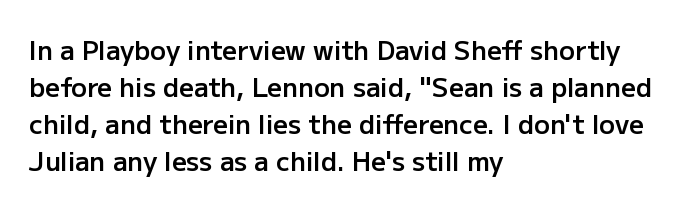
The image shows 26 px text type, upright; set left-aligned, normal line spacing (1.42x), normal letter spacing, not underlined.
